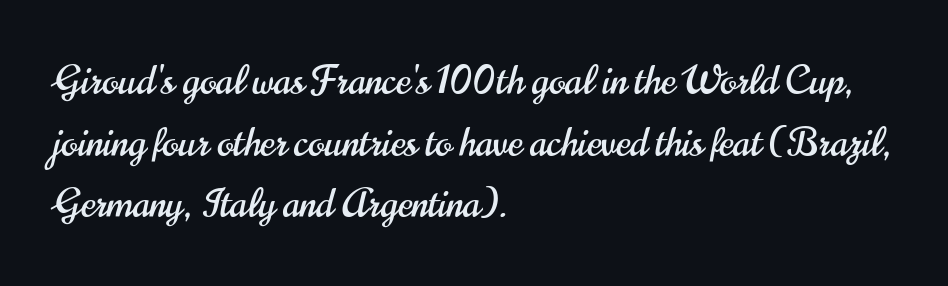
Check where the strokes stop: nothing finishes them off — pure sans. The setting favours the left margin, as ordinary paragraphs usually do. You could not count columns in this text — the font is proportionally spaced. How are the letters spaced? Ordinarily, with no added tracking.
